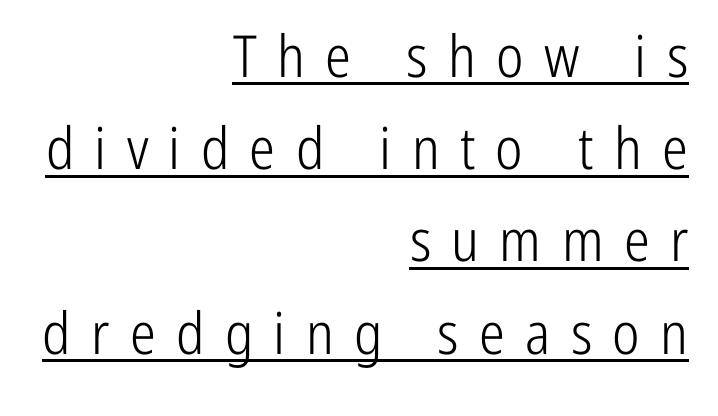
The image shows 58 px light, condensed sans-serif type, upright; set right-aligned, normal line spacing (1.59x), unusually wide letter spacing (+0.35 em), underlined; low stroke contrast and a medium x-height.
